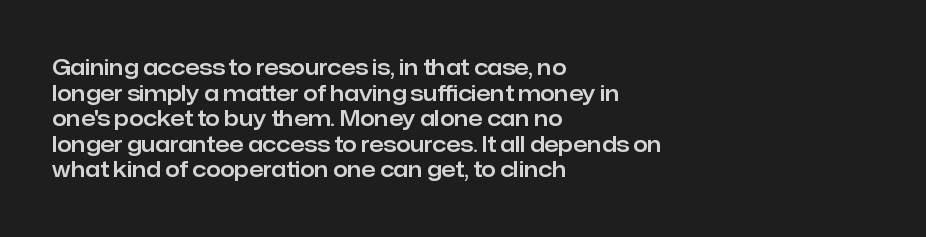
The image shows 21 px text type, upright; set left-aligned, line spacing 1.22x, normal letter spacing, not underlined.
